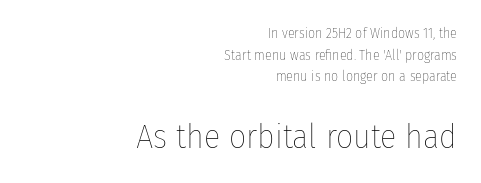
Q: Is the text bold? A: No.
Q: Is the text italic (slanted)? A: No, it is upright.
Q: Is the text underlined? A: No.
Q: How is the paragraph aligned? A: Right-aligned.
Q: Is the spacing between letters normal or unusually wide? A: Normal.
Q: Is the spacing between lines tight, normal or loose? A: Normal.
Q: Which block of text is set in a larger size, the first (top) or the second (bottom)? A: The second (bottom) one.
Q: Width (condensed, normal, or wide)? A: Condensed.
Q: Stroke contrast? A: Low.
Q: x-height? A: Medium.
Q: Monospaced? A: No.
